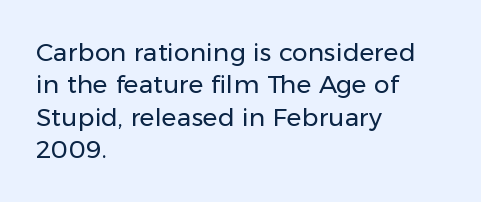
The words here are not underlined. Whoever set this chose a conventional vertical rhythm. Honestly, the letter spacing is just normal — you wouldn't notice it. Tall strokes in this sample are plumb rather than angled. Compared with a centered layout, this one pins lines to the left instead. The weight tops out at a normal text grade.
